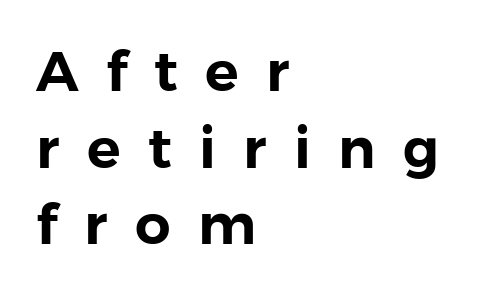
Q: Is the text italic (slanted)? A: No, it is upright.
Q: Is the typeface a serif or a sans-serif typeface? A: Sans-serif.
Q: Is the text underlined? A: No.
Q: How is the paragraph aligned? A: Left-aligned.
Q: Is the spacing between letters normal or unusually wide? A: Unusually wide.
Q: Is the spacing between lines tight, normal or loose? A: Normal.
Q: Width (condensed, normal, or wide)? A: Normal.
Q: Stroke contrast? A: Low.
Q: x-height? A: Medium.
Q: Monospaced? A: No.
